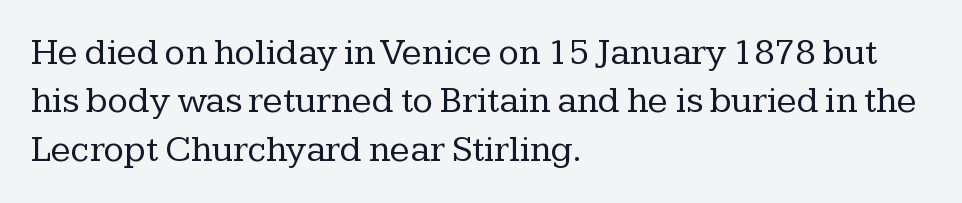
A serif font was chosen for this passage. Each row of text sits above clean, open space. These lines keep a tight, regular rhythm from letter to letter. Summary of vertical rhythm: regular, with standard interline spacing. Short and long lines alike share a common starting point at left. No letter is thick-stroked: the sample isn't bold.
